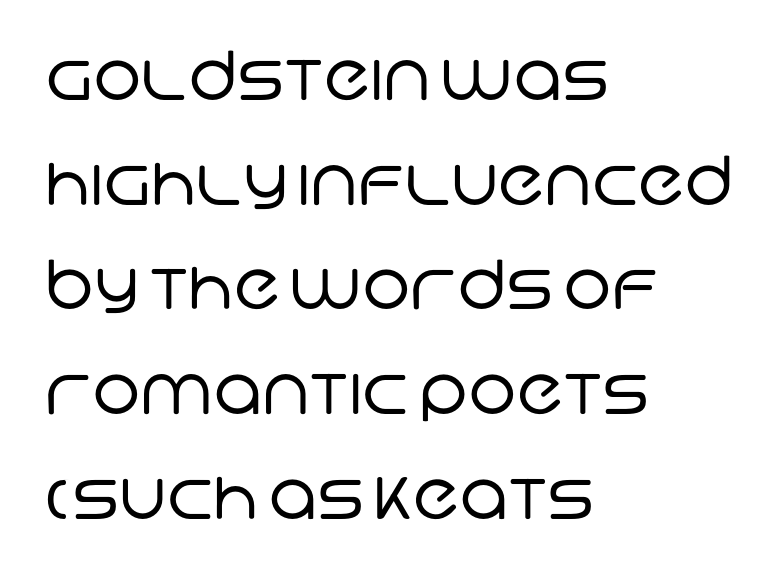
{"serif": "no", "bold": "no", "weight": "regular", "width": "normal", "stroke_contrast": "low", "x_height": "large", "monospaced": "no", "underline": "no", "align": "left", "line_spacing": "normal", "line_spacing_ratio": 1.54, "letter_spacing": "normal", "letter_spacing_em": 0.0, "glyph_px": 68}
